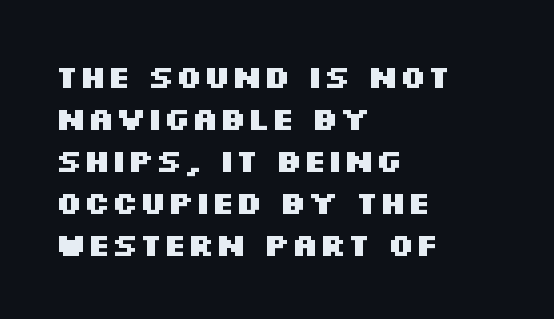
Q: Is the text bold? A: Yes.
Q: Is the text italic (slanted)? A: No, it is upright.
Q: Is the typeface a serif or a sans-serif typeface? A: Sans-serif.
Q: Is the text underlined? A: No.
Q: How is the paragraph aligned? A: Left-aligned.
Q: Is the spacing between letters normal or unusually wide? A: Normal.
Q: Is the spacing between lines tight, normal or loose? A: Normal.
Q: Width (condensed, normal, or wide)? A: Wide.
Q: Stroke contrast? A: Medium.
Q: x-height? A: Large.
Q: Monospaced? A: No.
